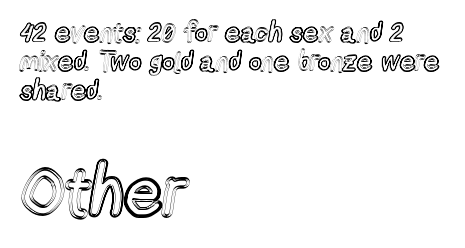
The image shows 67 px condensed type; set left-aligned, tight line spacing (1.08x), normal letter spacing, not underlined; the second (bottom) block is 2.48x larger; a medium x-height.
